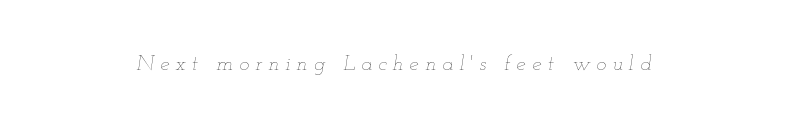
{"italic": "yes", "lean": "right", "slant_degrees": 12, "bold": "no", "underline": "no", "letter_spacing": "wide", "letter_spacing_em": 0.29, "glyph_px": 21}
